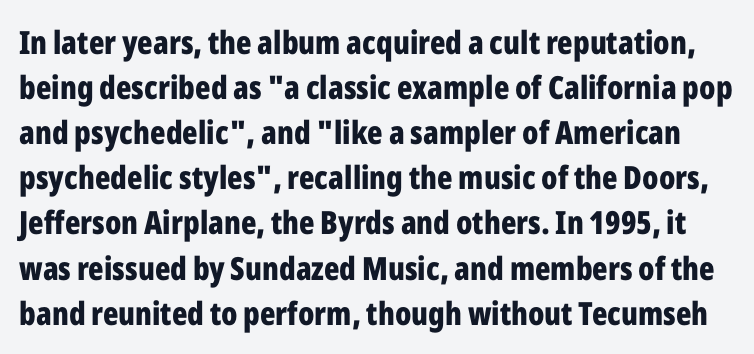
Q: Is the text bold? A: Yes.
Q: Is the text italic (slanted)? A: No, it is upright.
Q: Is the typeface a serif or a sans-serif typeface? A: Sans-serif.
Q: Is the text underlined? A: No.
Q: Is the spacing between letters normal or unusually wide? A: Normal.
Q: Is the spacing between lines tight, normal or loose? A: Normal.
Q: Width (condensed, normal, or wide)? A: Condensed.
Q: Stroke contrast? A: Low.
Q: x-height? A: Medium.
Q: Monospaced? A: No.
